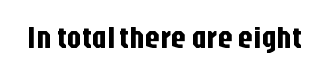
The image shows 30 px condensed sans-serif type, upright; set normal letter spacing, not underlined; low stroke contrast and a large x-height.
